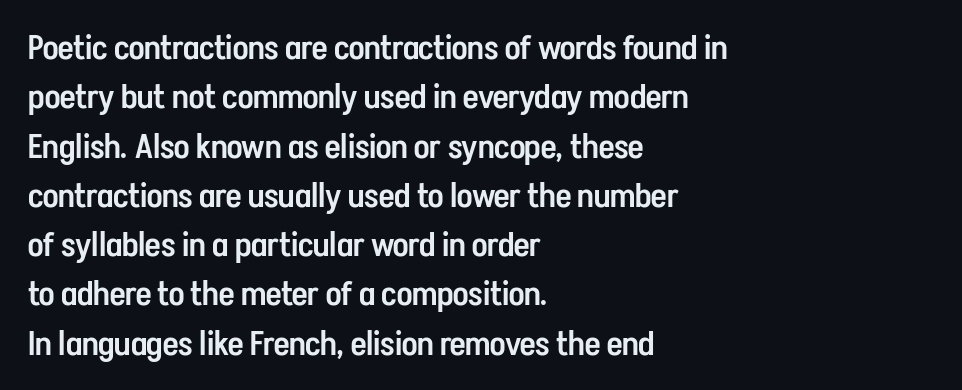
Summary of vertical rhythm: regular, with standard interline spacing. Caption: semibold face, moderately heavy strokes. Only glyphs here, with clear space below each row. Short note: letters normally spaced. The rag falls on the right side of this text block.
